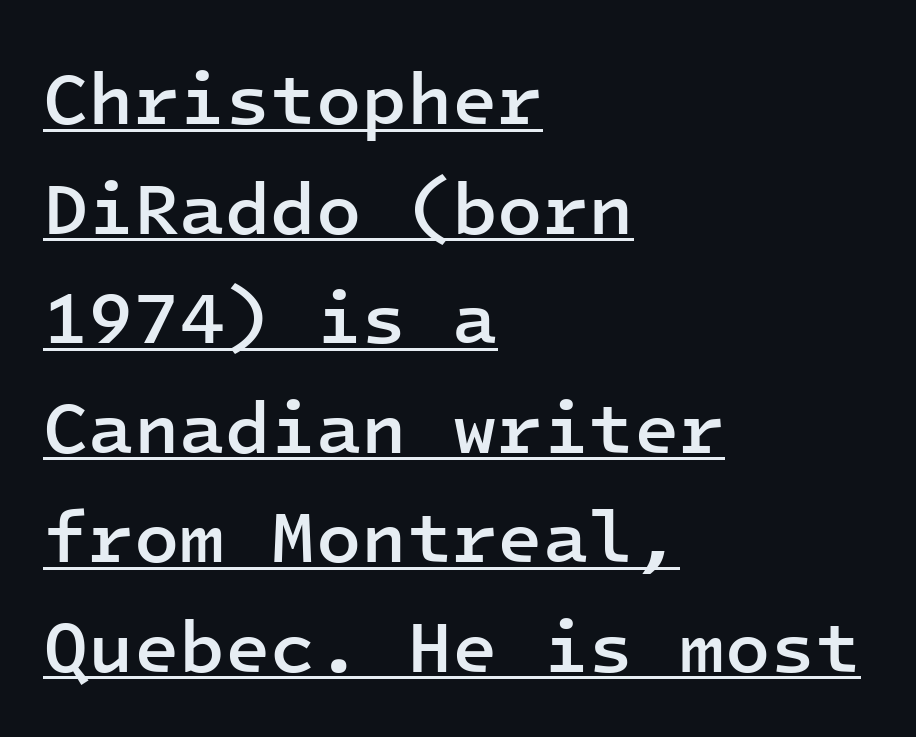
{"serif": "no", "italic": "no", "bold": "semi", "weight": "semibold", "width": "normal", "stroke_contrast": "low", "x_height": "medium", "monospaced": "yes", "underline": "yes", "align": "left", "line_spacing": "normal", "line_spacing_ratio": 1.48, "letter_spacing": "normal", "letter_spacing_em": 0.0, "glyph_px": 74}
